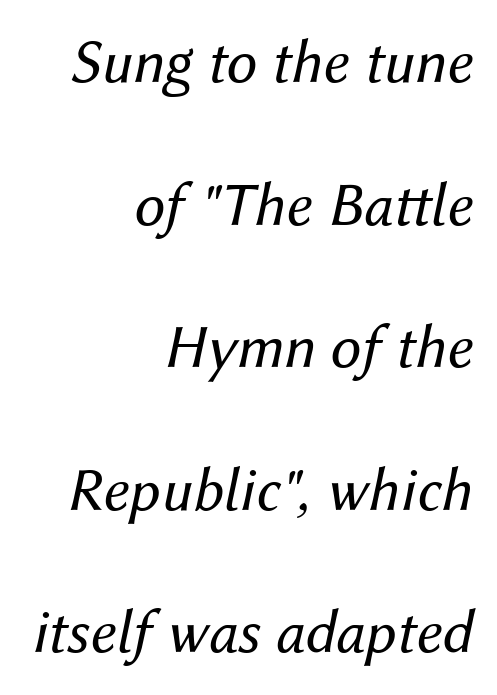
{"italic": "yes", "lean": "right", "slant_degrees": 12, "bold": "no", "weight": "regular", "width": "normal", "stroke_contrast": "medium", "x_height": "medium", "monospaced": "no", "underline": "no", "align": "right", "line_spacing": "loose", "line_spacing_ratio": 2.3, "letter_spacing": "normal", "letter_spacing_em": 0.0, "glyph_px": 62}
